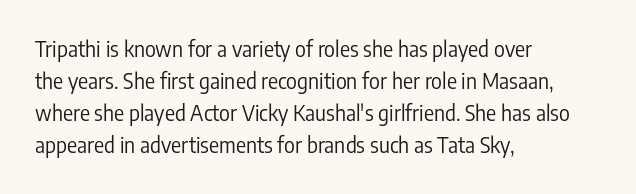
The image shows 21 px text type, upright; set left-aligned, normal line spacing (1.53x), normal letter spacing, not underlined.
